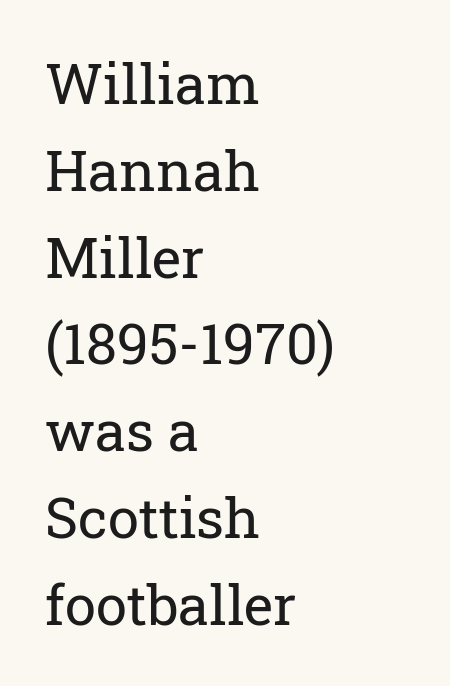
{"serif": "yes", "italic": "no", "bold": "no", "weight": "regular", "width": "normal", "stroke_contrast": "low", "x_height": "medium", "monospaced": "no", "underline": "no", "align": "left", "line_spacing": "normal", "line_spacing_ratio": 1.55, "letter_spacing": "normal", "letter_spacing_em": 0.0, "glyph_px": 56}
